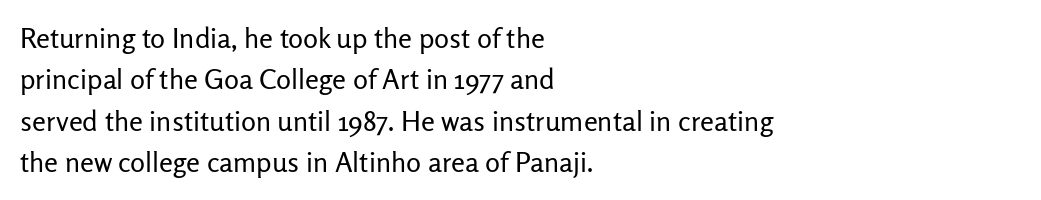
A student would call this left alignment; a typographer would say flush left, rag right. Students, observe: this is what conventionally led text looks like. These lines keep a tight, regular rhythm from letter to letter. No heavy texture on the line: the type isn't bold. Beneath every word, the page is bare. This rendering employs a face without finishing strokes, i.e., a sans-serif.
